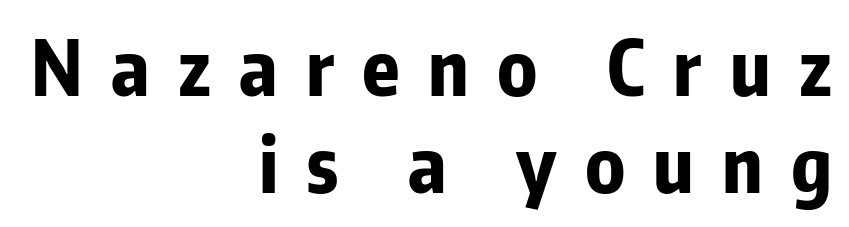
{"serif": "no", "italic": "no", "bold": "yes", "weight": "bold", "width": "condensed", "stroke_contrast": "low", "x_height": "medium", "monospaced": "no", "underline": "no", "align": "right", "line_spacing": "normal", "line_spacing_ratio": 1.27, "letter_spacing": "wide", "letter_spacing_em": 0.37, "glyph_px": 76}
